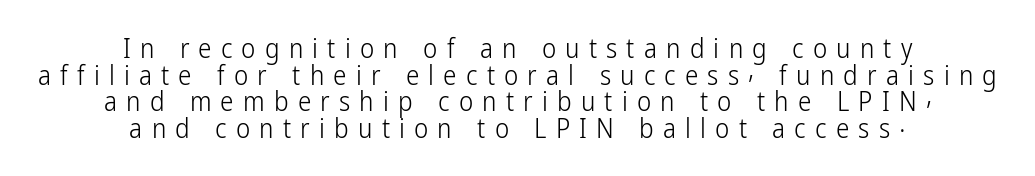
The foot of each line stays bare and open. These lines were composed using upright roman letters. Stroke mass is kept to a normal reading level or below. Summary of vertical rhythm: compact, with narrow interline spacing. Substantial extra tracking has been applied to these lines. Teacher's note: observe the equal gaps on both sides — that is centered alignment.
